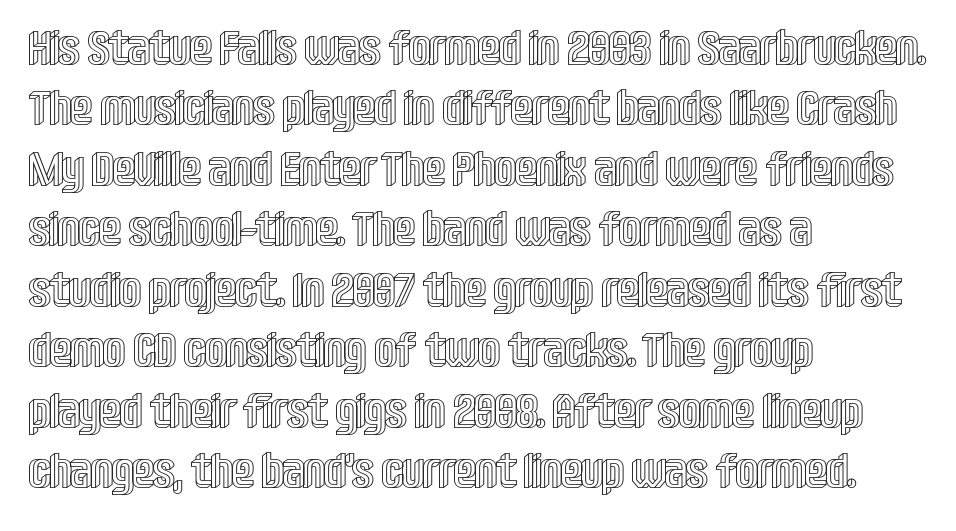
{"italic": "no", "width": "condensed", "x_height": "large", "monospaced": "no", "underline": "no", "align": "left", "line_spacing": "normal", "line_spacing_ratio": 1.26, "letter_spacing": "normal", "letter_spacing_em": 0.0, "glyph_px": 48}
